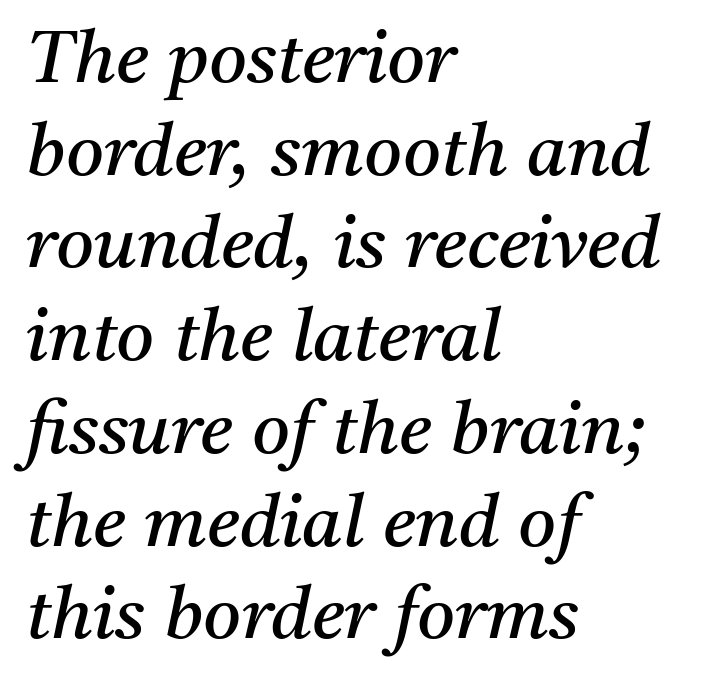
Honestly, the row spacing looks completely unremarkable. Do the characters align in a grid? No, the font is proportional. All the whitespace from short lines collects on the right. Would a proofreader flag this as italicized? Yes.
